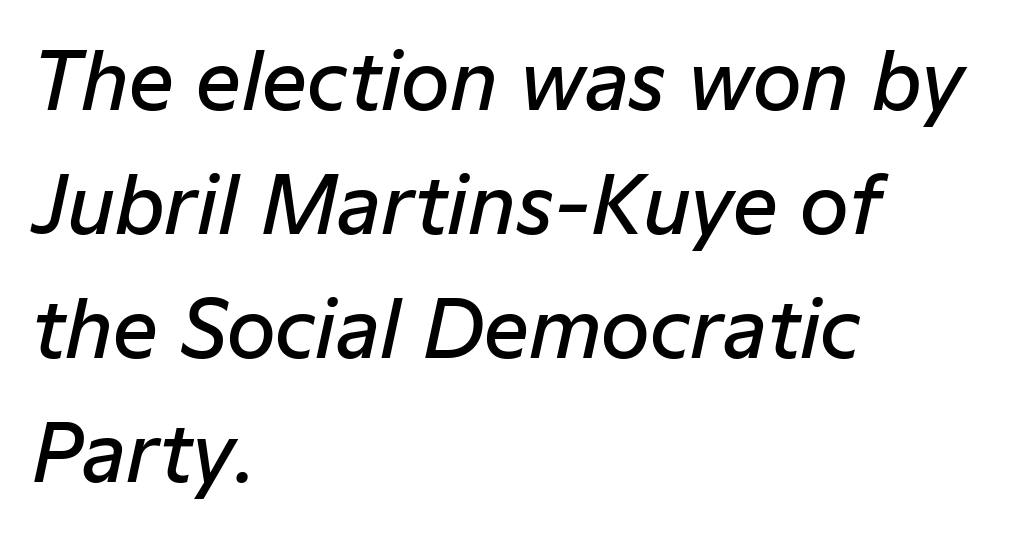
The image shows 79 px semibold type, italic (leaning right); set left-aligned, normal line spacing (1.57x), normal letter spacing, not underlined; low stroke contrast and a medium x-height.
